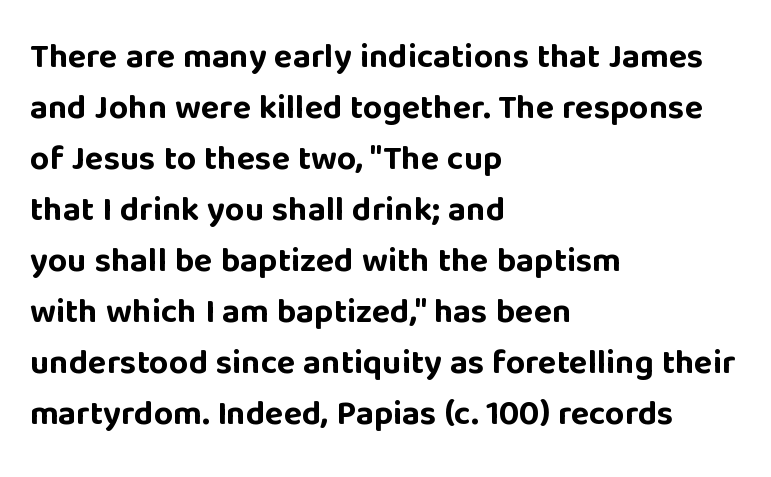
Q: Is the text bold? A: Yes.
Q: Is the text italic (slanted)? A: No, it is upright.
Q: Is the typeface a serif or a sans-serif typeface? A: Sans-serif.
Q: Is the text underlined? A: No.
Q: How is the paragraph aligned? A: Left-aligned.
Q: Is the spacing between letters normal or unusually wide? A: Normal.
Q: Is the spacing between lines tight, normal or loose? A: Normal.
Q: Width (condensed, normal, or wide)? A: Normal.
Q: Stroke contrast? A: Low.
Q: x-height? A: Large.
Q: Monospaced? A: No.
